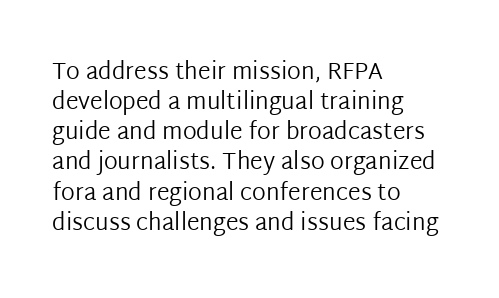
{"italic": "no", "bold": "no", "underline": "no", "align": "left", "line_spacing": "normal", "line_spacing_ratio": 1.31, "letter_spacing": "normal", "letter_spacing_em": 0.0, "glyph_px": 23}
